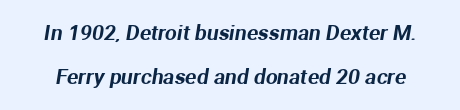
Q: Is the text underlined? A: No.
Q: Is the spacing between letters normal or unusually wide? A: Normal.
Q: Is the spacing between lines tight, normal or loose? A: Loose.
